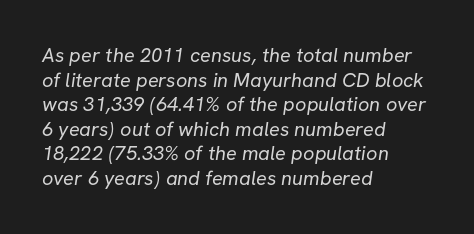
{"bold": "no", "underline": "no", "align": "left", "line_spacing_ratio": 1.23, "letter_spacing": "normal", "letter_spacing_em": 0.0, "glyph_px": 20}
